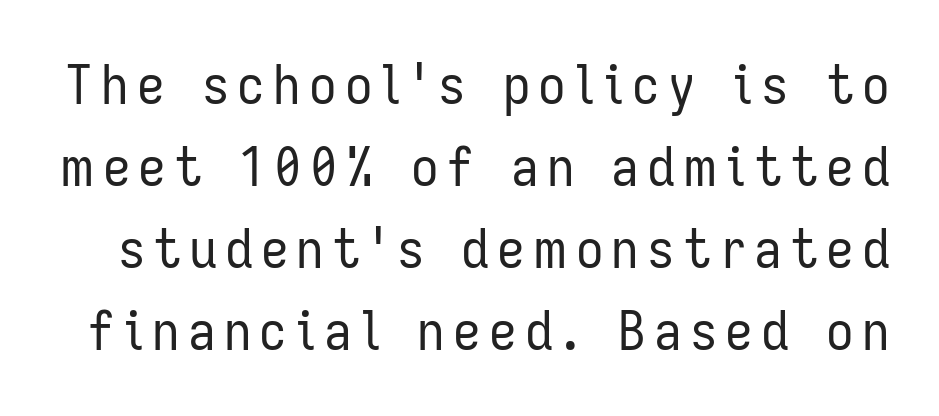
Q: Is the text bold? A: No.
Q: Is the text italic (slanted)? A: No, it is upright.
Q: Is the typeface a serif or a sans-serif typeface? A: Sans-serif.
Q: Is the text underlined? A: No.
Q: Is the spacing between lines tight, normal or loose? A: Normal.
Q: Width (condensed, normal, or wide)? A: Condensed.
Q: Stroke contrast? A: Low.
Q: x-height? A: Medium.
Q: Monospaced? A: No.
